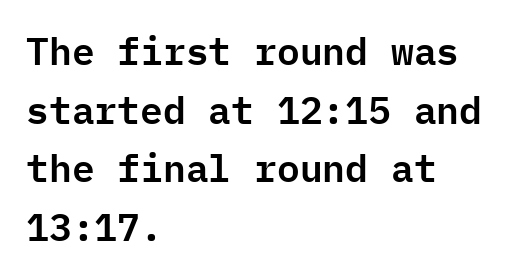
Monospaced: the letters line up in strict vertical columns. All the whitespace from short lines collects on the right. Regular leading. Check under the words: just untouched page.
